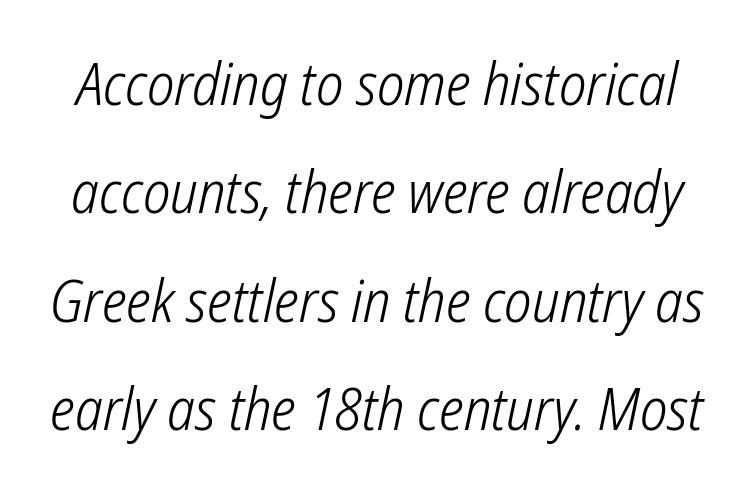
Q: Is the text bold? A: No.
Q: Is the typeface a serif or a sans-serif typeface? A: Sans-serif.
Q: Is the text underlined? A: No.
Q: Is the spacing between letters normal or unusually wide? A: Normal.
Q: Width (condensed, normal, or wide)? A: Condensed.
Q: Stroke contrast? A: Low.
Q: x-height? A: Medium.
Q: Monospaced? A: No.
